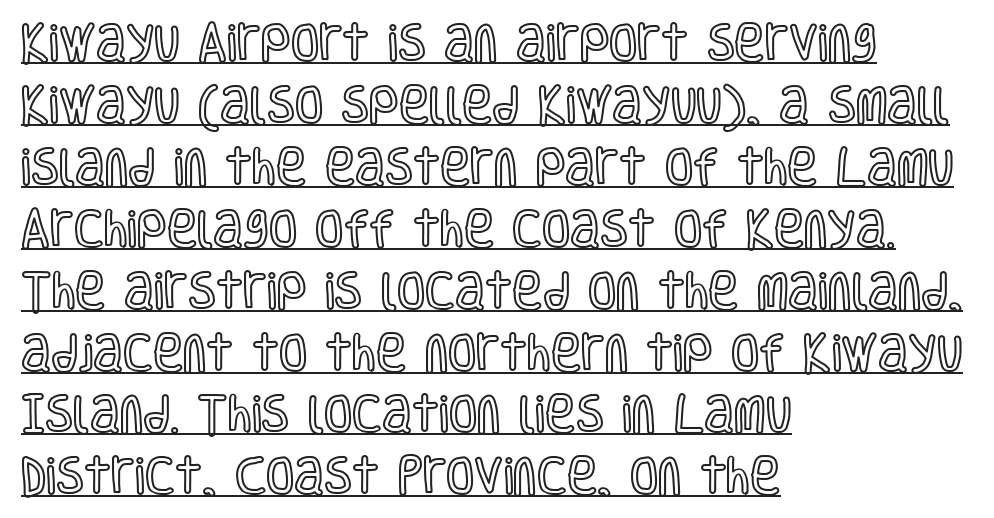
The letters advance in unequal steps, a hallmark of proportional type. Observe the ordinary spacing: letters are neighbours, not strangers. The rows are spaced the way most documents space them. One-word summary of the alignment: left. Every stem runs plumb, perpendicular to the baseline. You can see a thin bar hugging the bottom of the glyphs.
